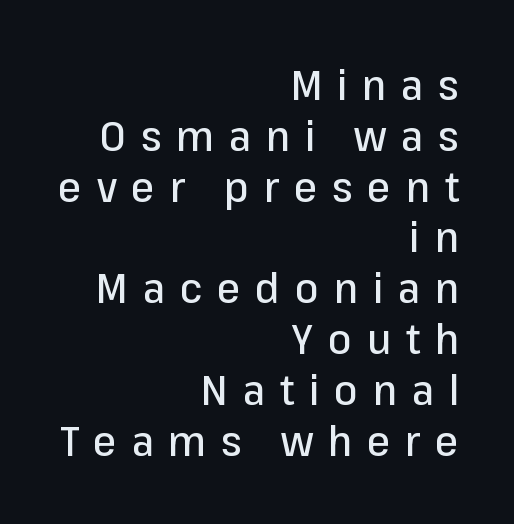
The image shows 42 px sans-serif type, upright; set right-aligned, line spacing 1.21x, unusually wide letter spacing (+0.35 em), not underlined; low stroke contrast and a medium x-height.
